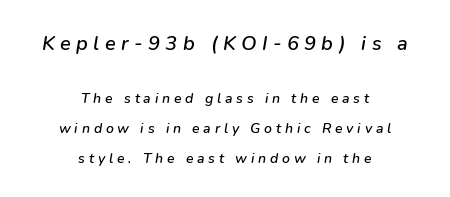
{"italic": "yes", "lean": "right", "slant_degrees": 9, "underline": "no", "align": "center", "line_spacing": "loose", "line_spacing_ratio": 2.14, "letter_spacing": "wide", "letter_spacing_em": 0.27, "larger_block": "first", "size_ratio": 1.43, "glyph_px": 20}
